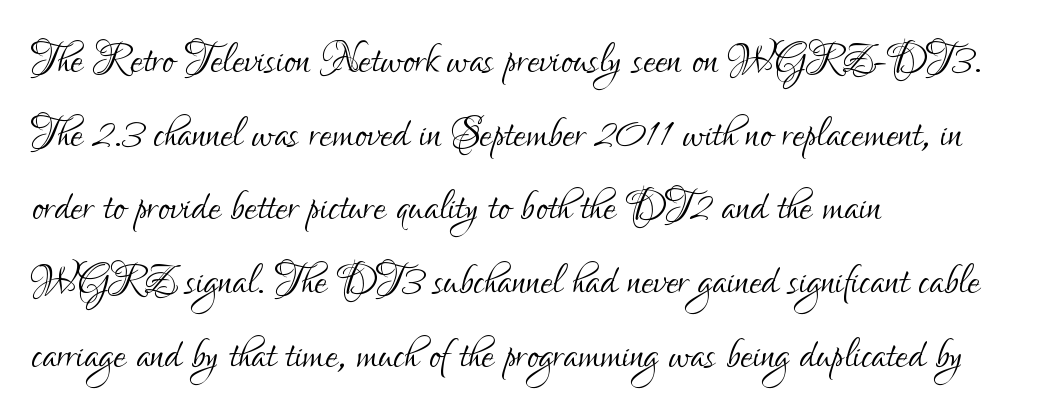
Q: Is the text bold? A: No.
Q: Is the text italic (slanted)? A: Yes.
Q: Is the typeface a serif or a sans-serif typeface? A: Sans-serif.
Q: Is the text underlined? A: No.
Q: How is the paragraph aligned? A: Left-aligned.
Q: Is the spacing between letters normal or unusually wide? A: Normal.
Q: Is the spacing between lines tight, normal or loose? A: Normal.
Q: Width (condensed, normal, or wide)? A: Condensed.
Q: Stroke contrast? A: Low.
Q: x-height? A: Small.
Q: Monospaced? A: No.
